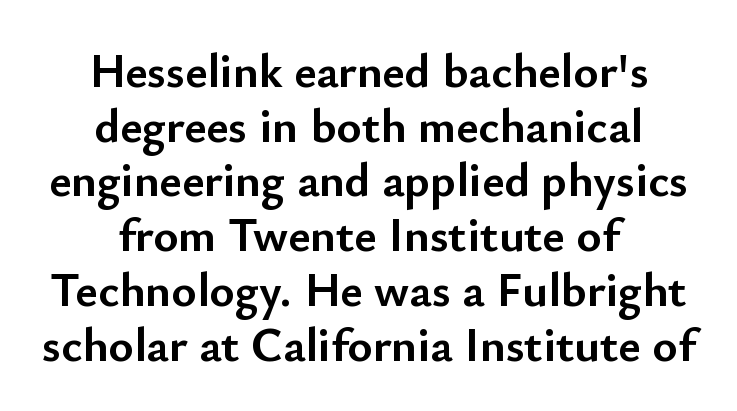
{"serif": "no", "italic": "no", "bold": "yes", "weight": "semibold", "width": "normal", "stroke_contrast": "low", "x_height": "small", "monospaced": "no", "underline": "no", "align": "center", "line_spacing": "tight", "line_spacing_ratio": 1.14, "letter_spacing": "normal", "letter_spacing_em": 0.0, "glyph_px": 48}
